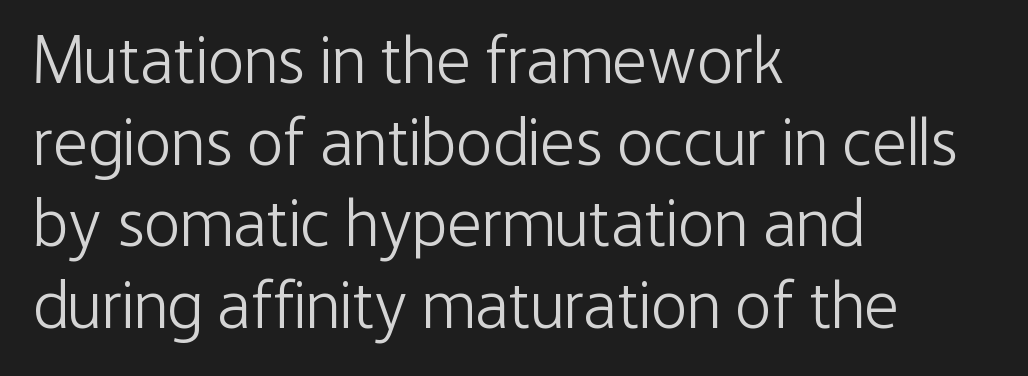
Q: Is the text bold? A: No.
Q: Is the text italic (slanted)? A: No, it is upright.
Q: Is the typeface a serif or a sans-serif typeface? A: Sans-serif.
Q: Is the text underlined? A: No.
Q: How is the paragraph aligned? A: Left-aligned.
Q: Is the spacing between letters normal or unusually wide? A: Normal.
Q: Width (condensed, normal, or wide)? A: Condensed.
Q: Stroke contrast? A: Low.
Q: x-height? A: Medium.
Q: Monospaced? A: No.
